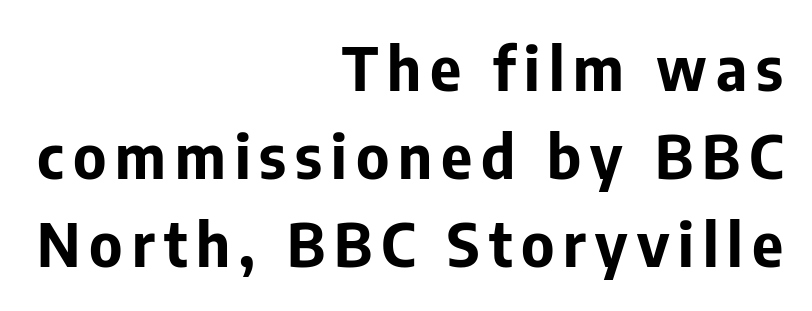
Q: Is the text bold? A: Yes.
Q: Is the text italic (slanted)? A: No, it is upright.
Q: Is the typeface a serif or a sans-serif typeface? A: Sans-serif.
Q: Is the text underlined? A: No.
Q: How is the paragraph aligned? A: Right-aligned.
Q: Is the spacing between lines tight, normal or loose? A: Normal.
Q: Width (condensed, normal, or wide)? A: Normal.
Q: Stroke contrast? A: Low.
Q: x-height? A: Medium.
Q: Monospaced? A: No.
